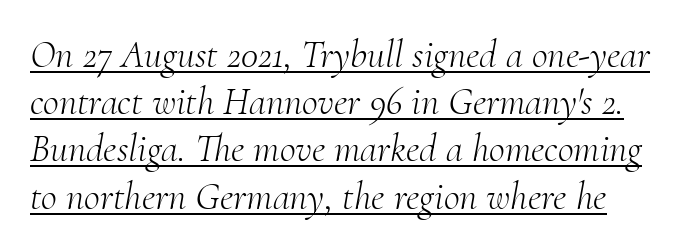
Q: Is the text bold? A: No.
Q: Is the text italic (slanted)? A: Yes, it leans right by about 10 degrees.
Q: Is the typeface a serif or a sans-serif typeface? A: Serif.
Q: Is the text underlined? A: Yes.
Q: Is the spacing between letters normal or unusually wide? A: Normal.
Q: Width (condensed, normal, or wide)? A: Normal.
Q: Stroke contrast? A: Medium.
Q: x-height? A: Small.
Q: Monospaced? A: No.
